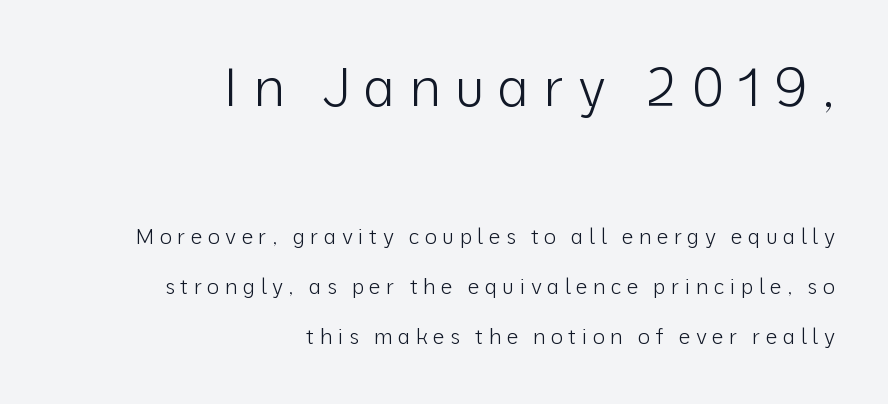
The image shows 53 px light sans-serif type, upright; set right-aligned, loose line spacing (2.4x), unusually wide letter spacing (+0.25 em), not underlined; the first (top) block is 2.52x larger; low stroke contrast and a medium x-height.
